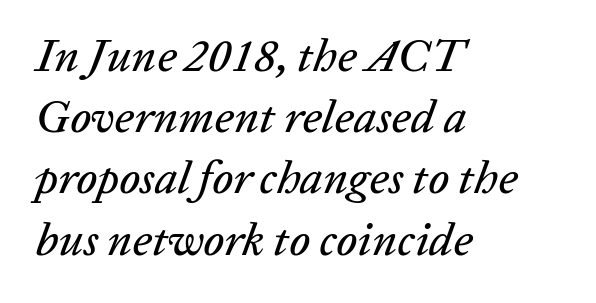
The zone under the glyphs is completely vacant. Notice how descenders clear the ascenders below comfortably — that's standard leading. Line beginnings align vertically; line endings do not. No extra tracking has been applied to these lines.
